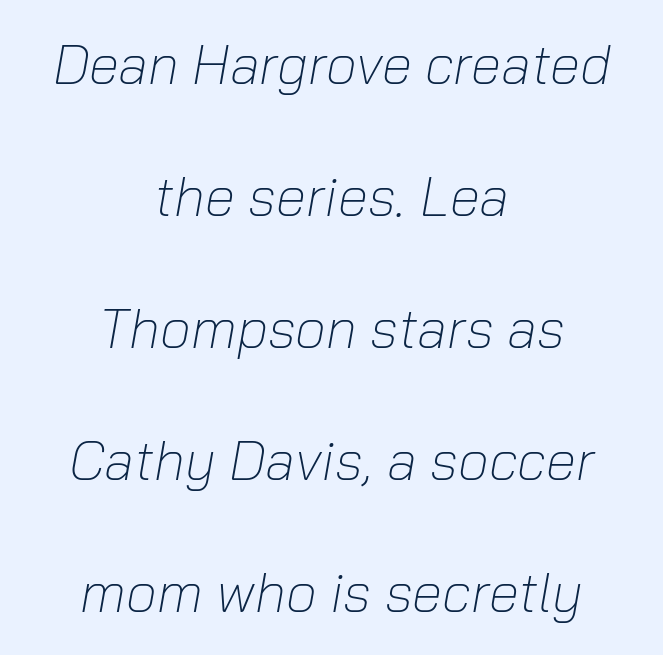
The image shows 55 px light type, italic (leaning right); set centered, loose line spacing (2.4x), normal letter spacing, not underlined; low stroke contrast and a medium x-height.
